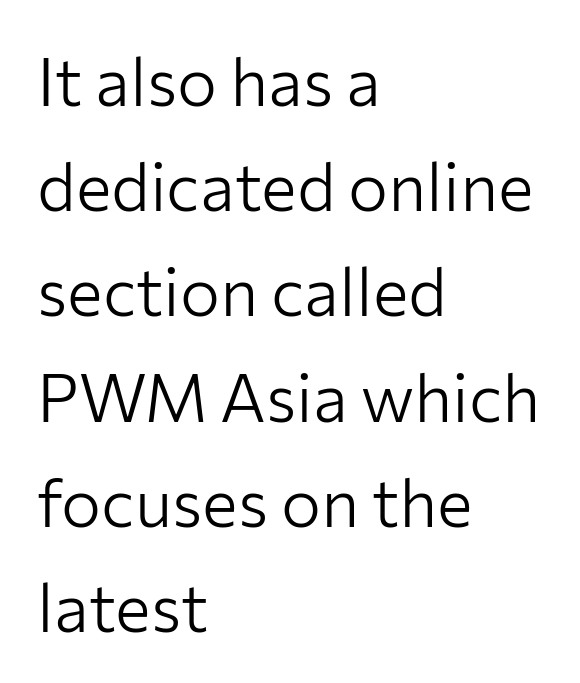
Line spacing here is normal. The passage shown is not bold in any degree. Every character sits straight up, as roman type does. The rendering anchors every line to the left-hand side.
